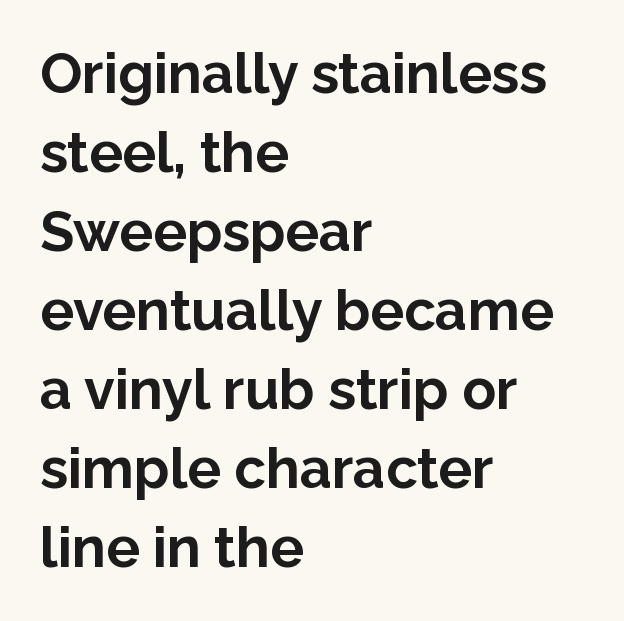
{"serif": "no", "italic": "no", "bold": "yes", "weight": "bold", "width": "normal", "stroke_contrast": "low", "x_height": "medium", "monospaced": "no", "underline": "no", "align": "left", "line_spacing": "normal", "line_spacing_ratio": 1.41, "letter_spacing": "normal", "letter_spacing_em": 0.0, "glyph_px": 56}
